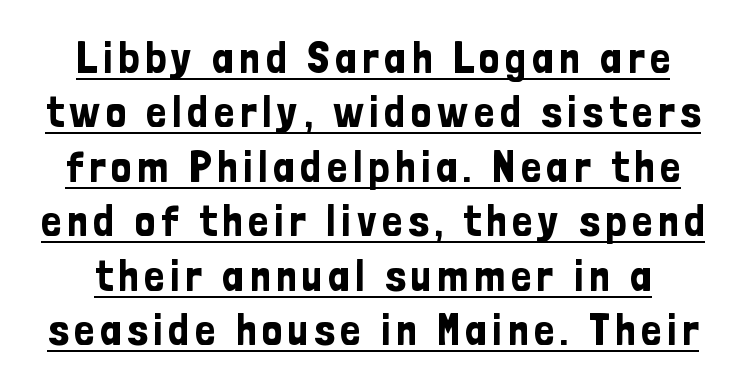
{"serif": "no", "italic": "no", "width": "condensed", "stroke_contrast": "low", "x_height": "medium", "monospaced": "no", "underline": "yes", "line_spacing_ratio": 1.21, "glyph_px": 45}
